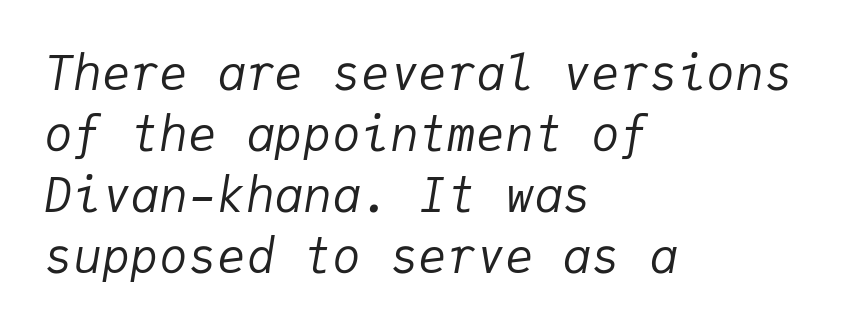
Q: Is the text bold? A: No.
Q: Is the text italic (slanted)? A: Yes, it leans right by about 9 degrees.
Q: Is the text underlined? A: No.
Q: How is the paragraph aligned? A: Left-aligned.
Q: Is the spacing between letters normal or unusually wide? A: Normal.
Q: Is the spacing between lines tight, normal or loose? A: Normal.
Q: Width (condensed, normal, or wide)? A: Normal.
Q: Stroke contrast? A: Low.
Q: x-height? A: Medium.
Q: Monospaced? A: Yes.
